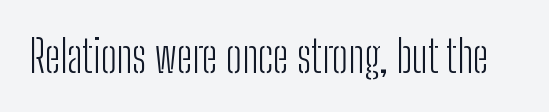
These lines are rendered in a variable-pitch font. How are the letters spaced? Ordinarily, with no added tracking. The font's upright variant was chosen for this text. The letters look calm and open, with moderate or lighter stems. Only glyphs here, with clear space below each row. In terms of letterform style, serifs are entirely absent.
